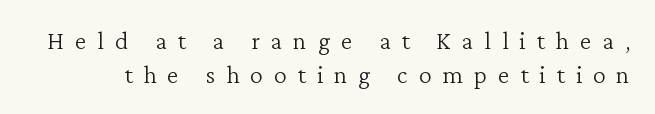
The image shows 26 px text type, upright; set normal line spacing (1.3x), unusually wide letter spacing (+0.42 em), not underlined.
